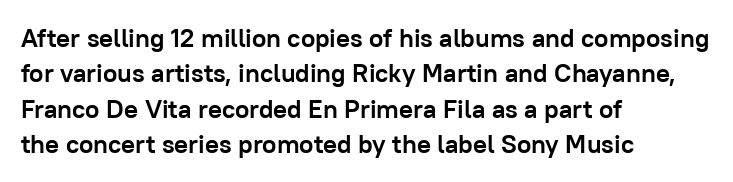
Normally led — the rows are evenly, conventionally spaced. A roman cut, with each character standing at attention. The gaps between neighbouring characters are ordinary and unremarkable. The words here are not underlined. Left-aligned paragraph, ragged on the right. The typesetting leans heavy: a genuine bold.
